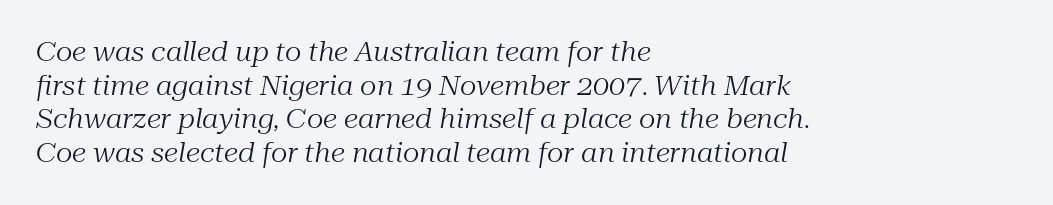
{"italic": "yes", "lean": "right", "slant_degrees": 10, "bold": "no", "underline": "no", "align": "left", "line_spacing": "normal", "line_spacing_ratio": 1.29, "letter_spacing": "normal", "letter_spacing_em": 0.0, "glyph_px": 26}
